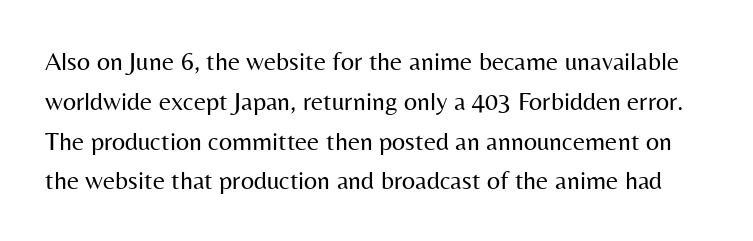
Q: Is the text bold? A: No.
Q: Is the text italic (slanted)? A: No, it is upright.
Q: Is the text underlined? A: No.
Q: Is the spacing between letters normal or unusually wide? A: Normal.
Q: Is the spacing between lines tight, normal or loose? A: Normal.
